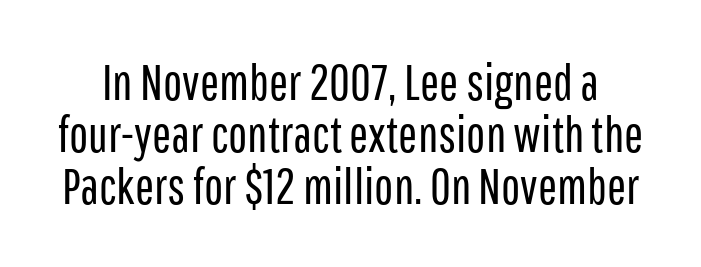
The image shows 51 px regular-weight, condensed sans-serif type, upright; set tight line spacing (1.02x), normal letter spacing, not underlined; low stroke contrast and a medium x-height.
